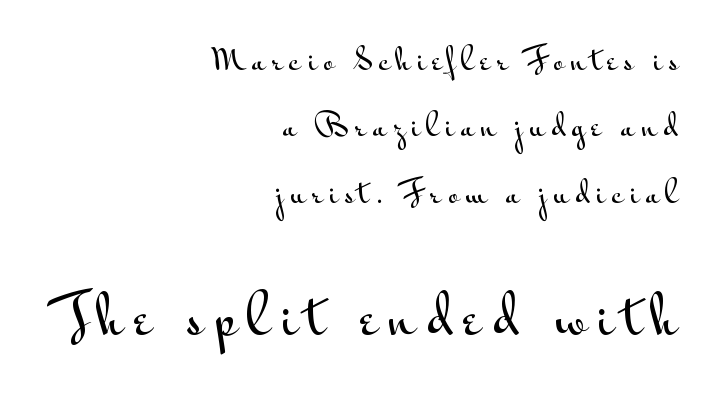
Q: Is the typeface a serif or a sans-serif typeface? A: Sans-serif.
Q: Is the text underlined? A: No.
Q: How is the paragraph aligned? A: Right-aligned.
Q: Is the spacing between letters normal or unusually wide? A: Unusually wide.
Q: Is the spacing between lines tight, normal or loose? A: Loose.
Q: Which block of text is set in a larger size, the first (top) or the second (bottom)? A: The second (bottom) one.
Q: Width (condensed, normal, or wide)? A: Wide.
Q: Stroke contrast? A: Medium.
Q: x-height? A: Small.
Q: Monospaced? A: No.
